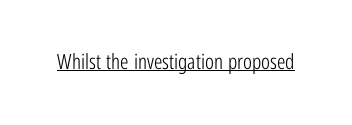
Q: Is the text bold? A: No.
Q: Is the text italic (slanted)? A: No, it is upright.
Q: Is the text underlined? A: Yes.
Q: Is the spacing between letters normal or unusually wide? A: Normal.
